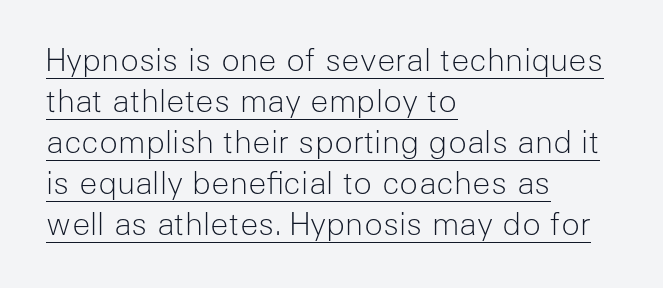
Q: Is the text bold? A: No.
Q: Is the text italic (slanted)? A: No, it is upright.
Q: Is the typeface a serif or a sans-serif typeface? A: Sans-serif.
Q: Is the text underlined? A: Yes.
Q: How is the paragraph aligned? A: Left-aligned.
Q: Is the spacing between letters normal or unusually wide? A: Normal.
Q: Is the spacing between lines tight, normal or loose? A: Normal.
Q: Width (condensed, normal, or wide)? A: Normal.
Q: Stroke contrast? A: Low.
Q: x-height? A: Medium.
Q: Monospaced? A: No.
